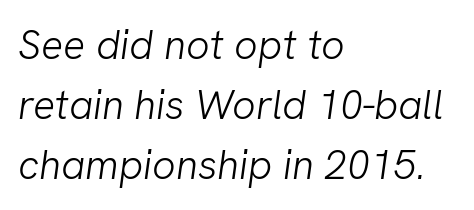
The image shows 41 px light sans-serif type; set left-aligned, normal line spacing (1.46x), normal letter spacing, not underlined; low stroke contrast and a medium x-height.
